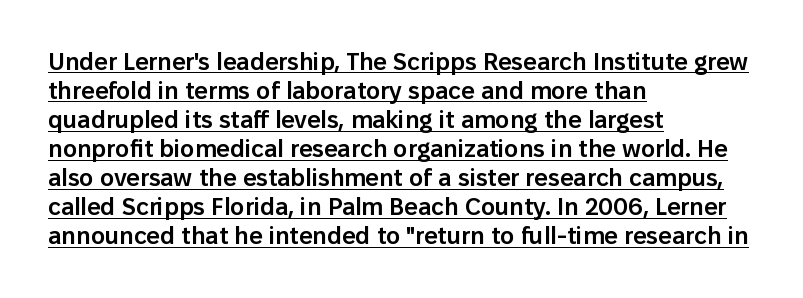
Q: Is the text bold? A: Semi-bold.
Q: Is the text italic (slanted)? A: No, it is upright.
Q: Is the text underlined? A: Yes.
Q: How is the paragraph aligned? A: Left-aligned.
Q: Is the spacing between letters normal or unusually wide? A: Normal.
